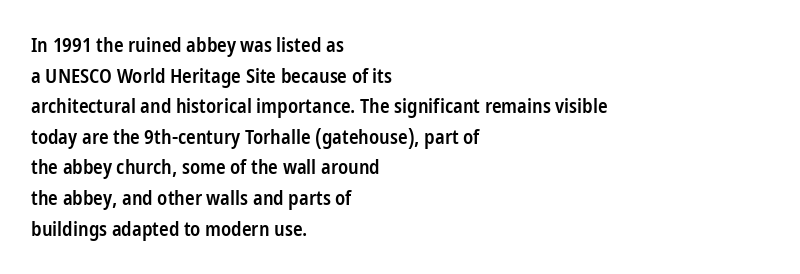
{"italic": "no", "bold": "semi", "underline": "no", "align": "left", "line_spacing": "normal", "line_spacing_ratio": 1.53, "letter_spacing": "normal", "letter_spacing_em": 0.0, "glyph_px": 20}
